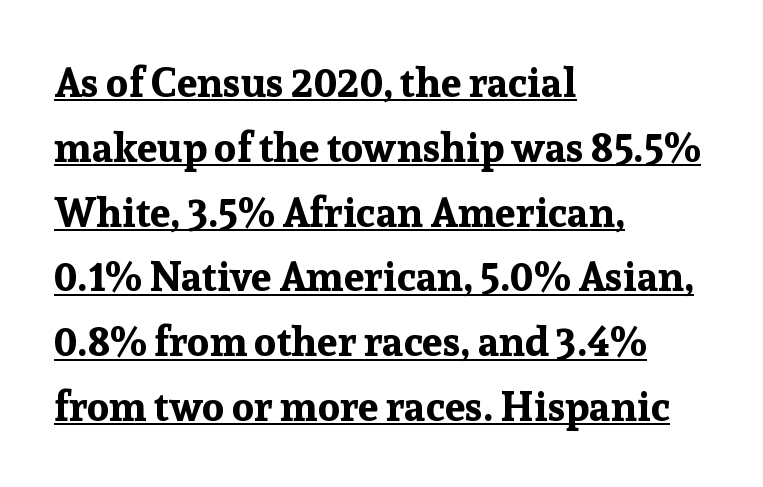
Each glyph is drawn with heavy, bold strokes. The font's upright variant was chosen for this text. Does the leading feel generous? No, just average. You could not count columns in this text — the font is proportionally spaced. Font category for this specimen: serif.
